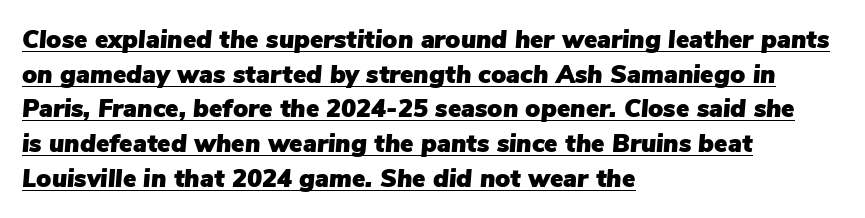
{"italic": "yes", "lean": "right", "slant_degrees": 5, "underline": "yes", "align": "left", "line_spacing": "normal", "line_spacing_ratio": 1.39, "letter_spacing": "normal", "letter_spacing_em": 0.0, "glyph_px": 25}
